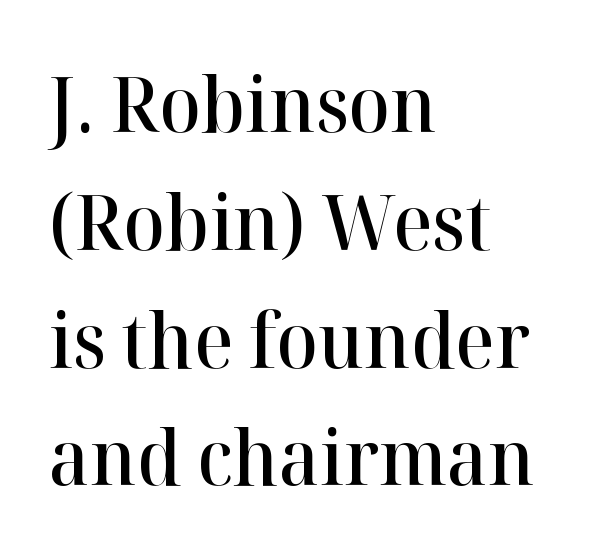
{"serif": "yes", "italic": "no", "bold": "semi", "weight": "semibold", "width": "normal", "stroke_contrast": "high", "x_height": "medium", "monospaced": "no", "underline": "no", "align": "left", "line_spacing": "normal", "line_spacing_ratio": 1.53, "letter_spacing": "normal", "letter_spacing_em": 0.0, "glyph_px": 77}
